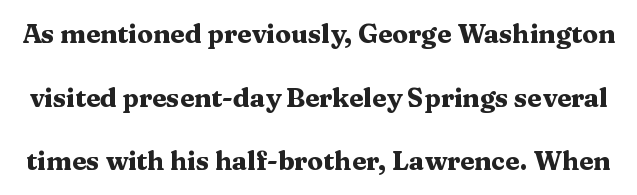
{"italic": "no", "bold": "yes", "underline": "no", "line_spacing": "loose", "line_spacing_ratio": 2.45, "letter_spacing": "normal", "letter_spacing_em": 0.0, "glyph_px": 26}
